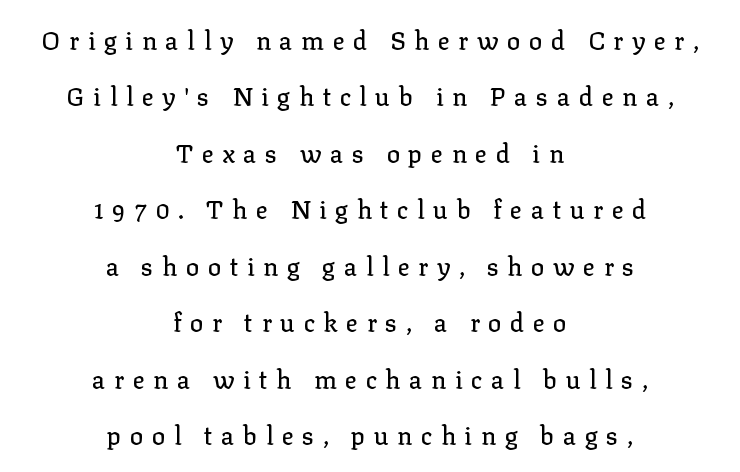
{"italic": "no", "underline": "no", "align": "center", "line_spacing": "loose", "line_spacing_ratio": 2.26, "letter_spacing": "wide", "letter_spacing_em": 0.34, "glyph_px": 25}
